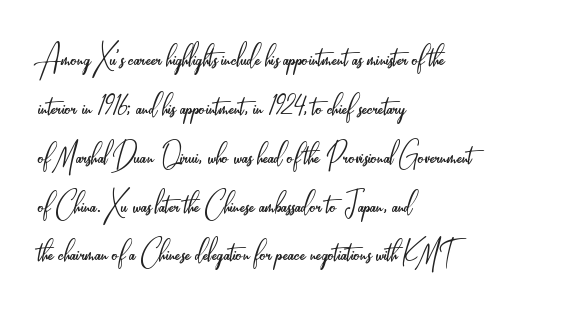
The rendering keeps characters at their native spacing. Each letter keeps its own natural width here, so spacing adapts to shape. Is this a sans? Yes — the strokes have no serifs.
